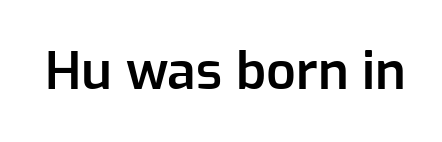
{"serif": "no", "italic": "no", "bold": "semi", "weight": "semibold", "width": "normal", "stroke_contrast": "low", "x_height": "medium", "monospaced": "no", "underline": "no", "letter_spacing": "normal", "letter_spacing_em": 0.0, "glyph_px": 52}
